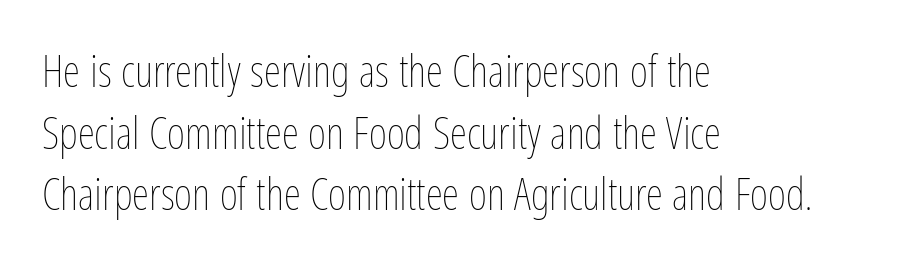
{"italic": "no", "bold": "no", "weight": "thin", "width": "condensed", "stroke_contrast": "low", "x_height": "medium", "monospaced": "no", "underline": "no", "align": "left", "line_spacing": "normal", "line_spacing_ratio": 1.4, "letter_spacing": "normal", "letter_spacing_em": 0.0, "glyph_px": 44}
